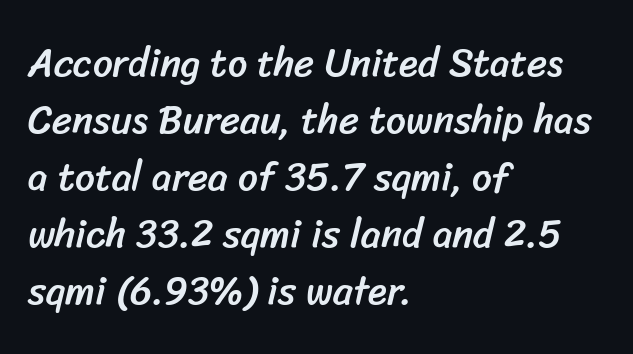
The image shows 39 px sans-serif type; set left-aligned, normal line spacing (1.46x), normal letter spacing, not underlined; low stroke contrast and a medium x-height.
